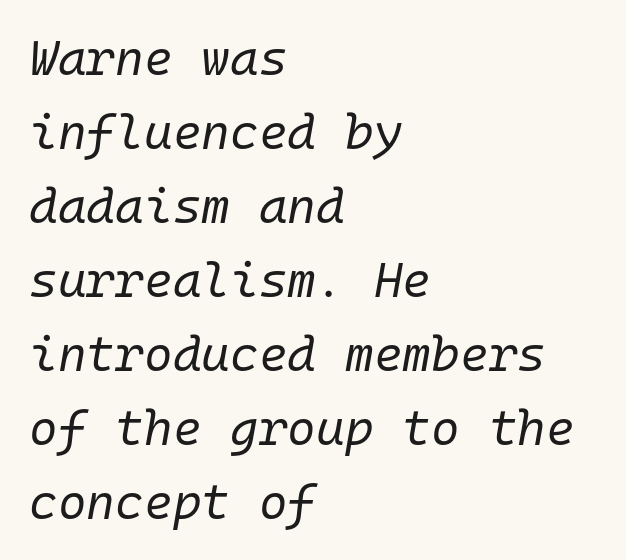
The area under the type is left untouched. When letters slant like this, we call the style italic. Spacing between characters is what you'd get straight out of the box. Students, observe: this is what conventionally led text looks like. This sample has the even, mechanical cadence of fixed-width lettering.
